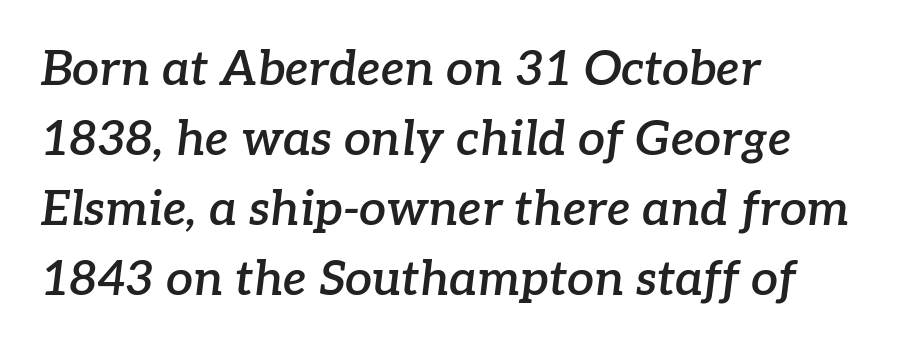
{"serif": "yes", "italic": "yes", "lean": "right", "slant_degrees": 7, "bold": "semi", "weight": "semibold", "width": "normal", "stroke_contrast": "low", "x_height": "medium", "monospaced": "no", "underline": "no", "align": "left", "line_spacing": "normal", "line_spacing_ratio": 1.46, "letter_spacing": "normal", "letter_spacing_em": 0.0, "glyph_px": 48}
